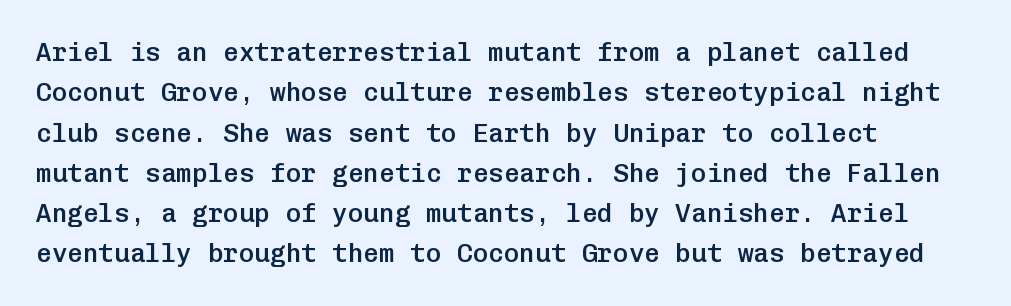
The image shows 26 px text type, upright; set left-aligned, normal line spacing (1.55x), normal letter spacing, not underlined.
